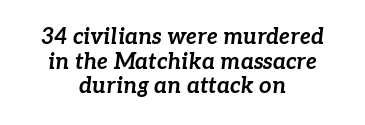
Q: Is the text bold? A: Yes.
Q: Is the text italic (slanted)? A: Yes, it leans right by about 7 degrees.
Q: Is the text underlined? A: No.
Q: How is the paragraph aligned? A: Centered.
Q: Is the spacing between letters normal or unusually wide? A: Normal.
Q: Is the spacing between lines tight, normal or loose? A: Tight.
